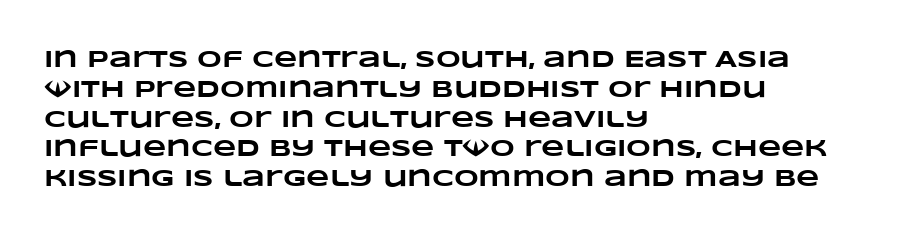
There is no visible air inserted between adjacent glyphs. Its strokes are broad and dark, the hallmark of bold type. Compared with a centered layout, this one pins lines to the left instead. Letters rest on an invisible, unmarked baseline.
